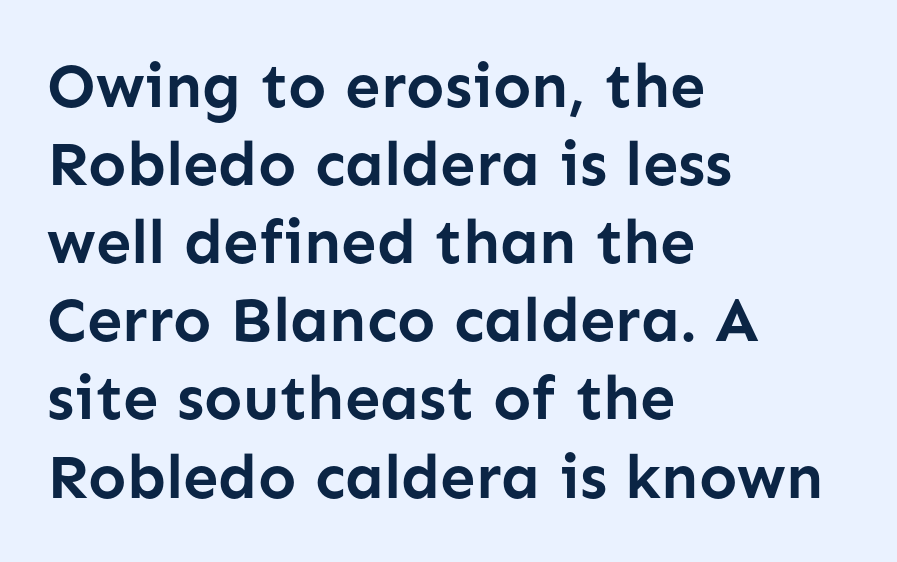
Q: Is the text bold? A: Yes.
Q: Is the text italic (slanted)? A: No, it is upright.
Q: Is the typeface a serif or a sans-serif typeface? A: Sans-serif.
Q: Is the text underlined? A: No.
Q: How is the paragraph aligned? A: Left-aligned.
Q: Is the spacing between letters normal or unusually wide? A: Normal.
Q: Width (condensed, normal, or wide)? A: Normal.
Q: Stroke contrast? A: Low.
Q: x-height? A: Medium.
Q: Monospaced? A: No.
